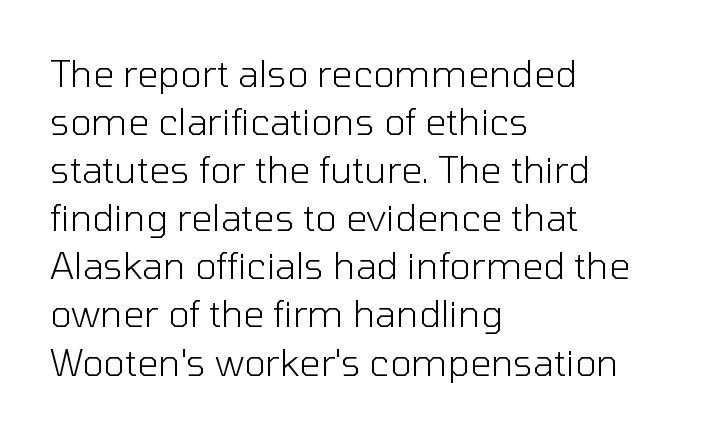
{"serif": "no", "italic": "no", "bold": "no", "weight": "light", "width": "normal", "stroke_contrast": "low", "x_height": "medium", "monospaced": "no", "underline": "no", "align": "left", "line_spacing": "normal", "line_spacing_ratio": 1.3, "letter_spacing": "normal", "letter_spacing_em": 0.0, "glyph_px": 37}
